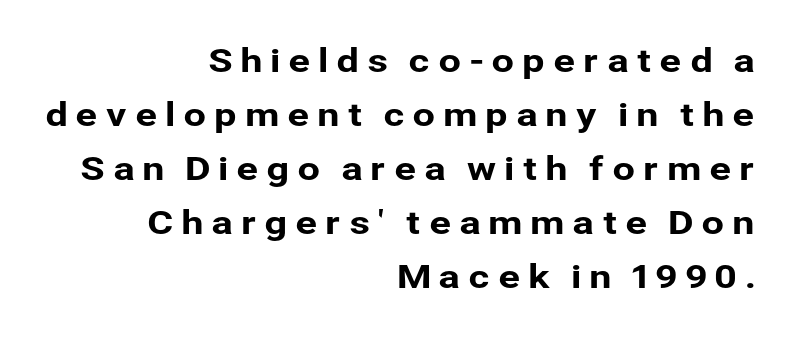
A student would call this right alignment; a typographer would say flush right, rag left. Italic: no, the glyphs are upright roman. This rendering features lettering with no underline. The type is letterspaced generously, with wide tracking. Interline gaps are of average width in this sample. Classification — sans serif.
